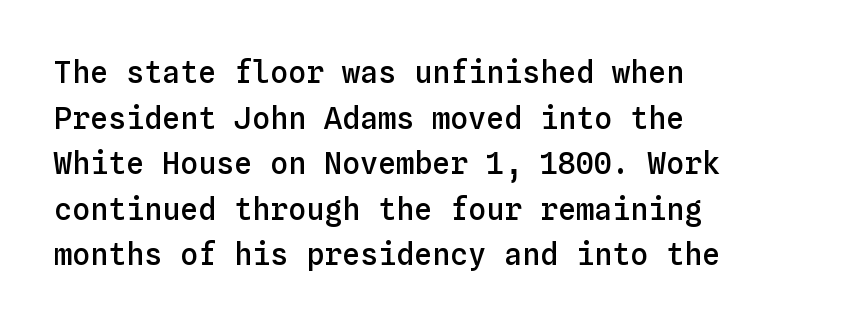
Is the letter spacing exaggerated? No — it looks like the ordinary default. Summary of weight: moderately heavy, a semibold. Rule under the text: the space is simply empty. Line spacing here is normal. You could count columns in this text — the font is strictly monospaced. Typeset ragged right — the left edge is the straight one.
